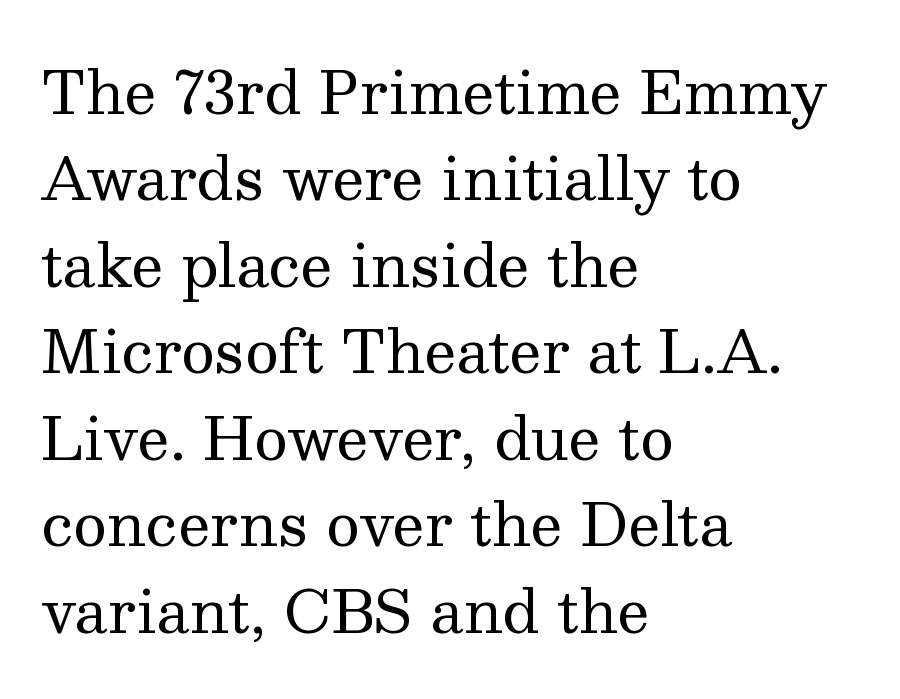
The image shows 58 px regular-weight serif type, upright; set left-aligned, normal line spacing (1.49x), normal letter spacing, not underlined; medium stroke contrast and a medium x-height.
